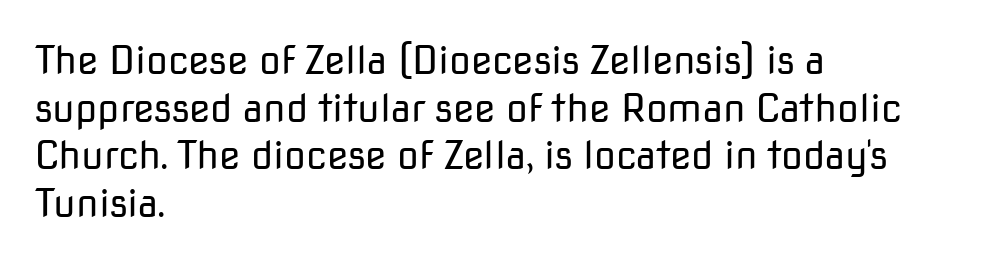
The image shows 39 px regular-weight sans-serif type, upright; set left-aligned, line spacing 1.22x, normal letter spacing, not underlined; low stroke contrast and a medium x-height.
